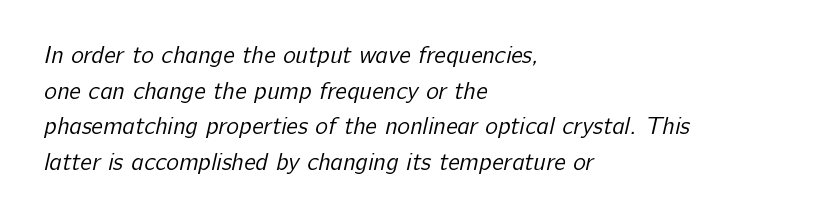
Q: Is the text bold? A: No.
Q: Is the text underlined? A: No.
Q: How is the paragraph aligned? A: Left-aligned.
Q: Is the spacing between letters normal or unusually wide? A: Normal.
Q: Is the spacing between lines tight, normal or loose? A: Normal.
